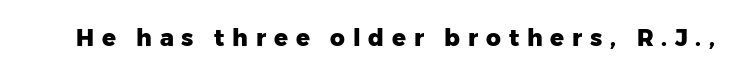
The image shows 23 px bold type, upright; set unusually wide letter spacing (+0.34 em), not underlined.
